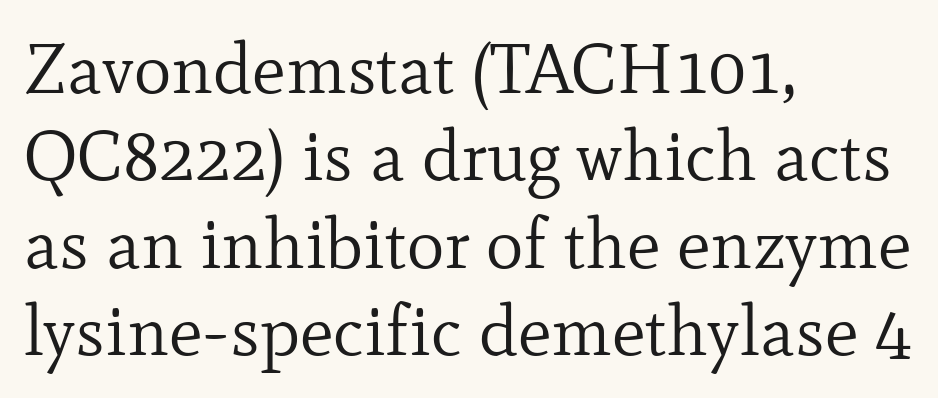
Q: Is the text bold? A: No.
Q: Is the text italic (slanted)? A: No, it is upright.
Q: Is the typeface a serif or a sans-serif typeface? A: Serif.
Q: Is the text underlined? A: No.
Q: How is the paragraph aligned? A: Left-aligned.
Q: Is the spacing between letters normal or unusually wide? A: Normal.
Q: Width (condensed, normal, or wide)? A: Normal.
Q: Stroke contrast? A: Low.
Q: x-height? A: Small.
Q: Monospaced? A: No.
